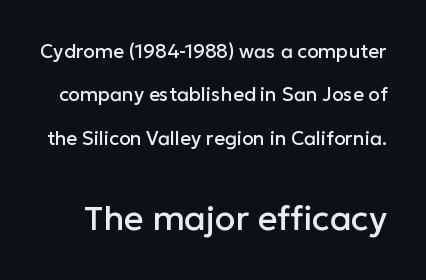
Q: Is the text italic (slanted)? A: No, it is upright.
Q: Is the typeface a serif or a sans-serif typeface? A: Sans-serif.
Q: Is the text underlined? A: No.
Q: Is the spacing between letters normal or unusually wide? A: Normal.
Q: Is the spacing between lines tight, normal or loose? A: Loose.
Q: Which block of text is set in a larger size, the first (top) or the second (bottom)? A: The second (bottom) one.
Q: Width (condensed, normal, or wide)? A: Normal.
Q: Stroke contrast? A: Low.
Q: x-height? A: Medium.
Q: Monospaced? A: No.
